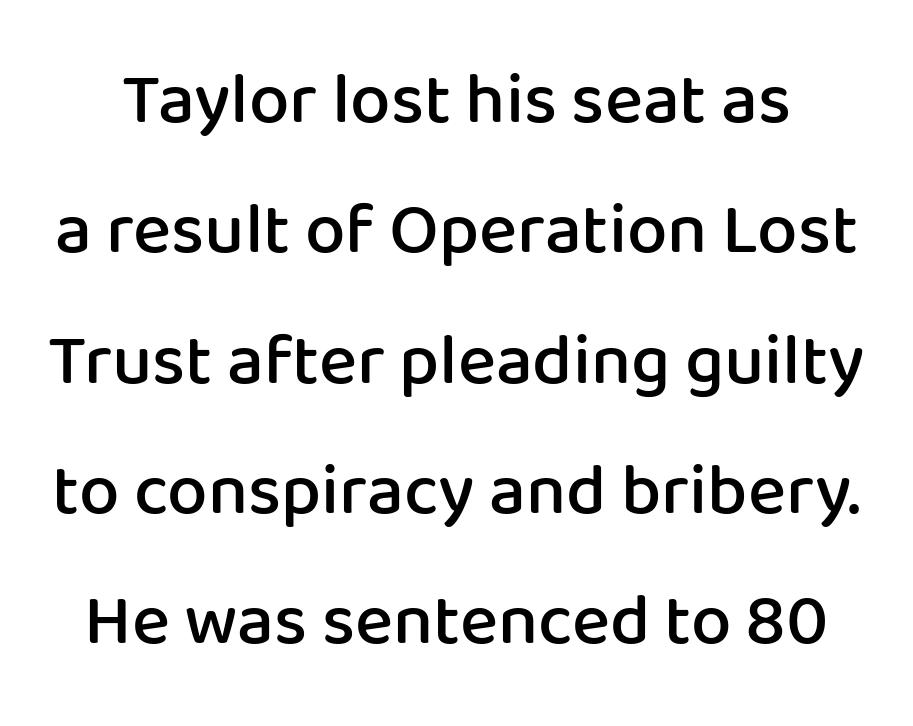
If you drew a line through each stem, it would be perfectly vertical. These lines keep a tight, regular rhythm from letter to letter. A semibold gives these letters moderate extra thickness, short of bold. Descenders hang freely into open space. Varying glyph widths throughout — classic text-font behaviour. Stroke terminals: plain, sans-serif.
